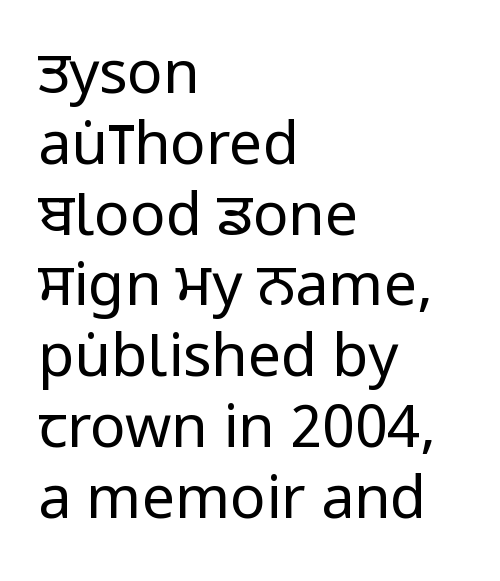
The image shows 59 px regular-weight, condensed sans-serif type, upright; set left-aligned, line spacing 1.2x, normal letter spacing, not underlined; low stroke contrast and a large x-height.
